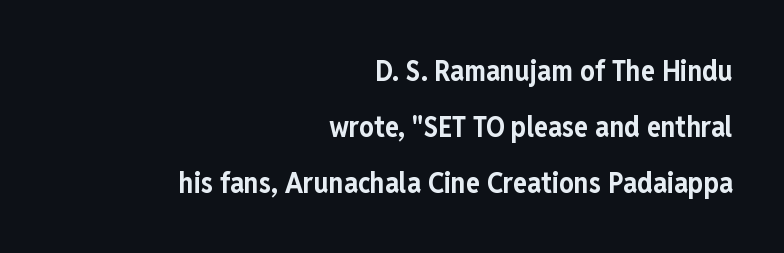
The strip under each line holds only bare page. The vertical gap from one line to the next is large. You could not count columns in this text — the font is proportionally spaced. How heavy is the stroke? Heavy — this is a bold. Serifs: no, the terminals of the letterforms are clean. In terms of posture, this sample is upright.
